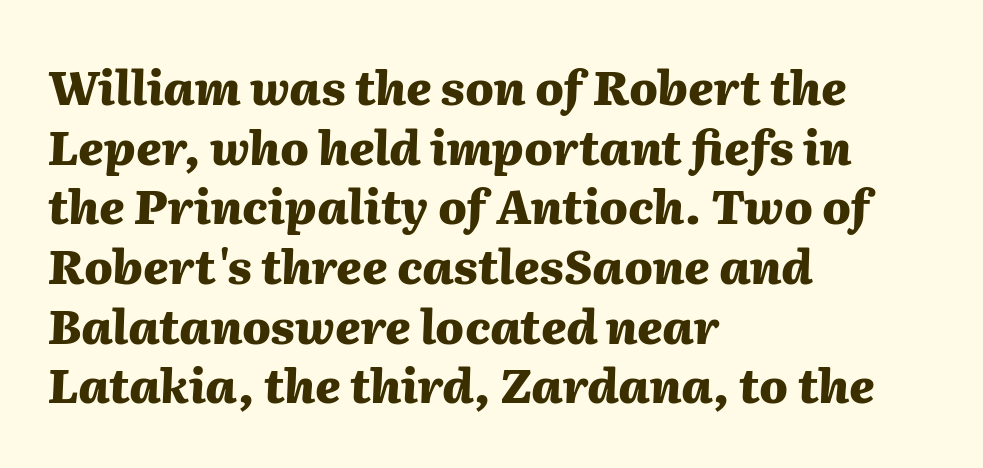
Check the space under the baseline: it is left empty. Quick note: italic. Reading down the block, your eye returns to a fixed left position each line. A normal amount of white space separates one row of letters from the next. Nobody touched the tracking dial on this one.
